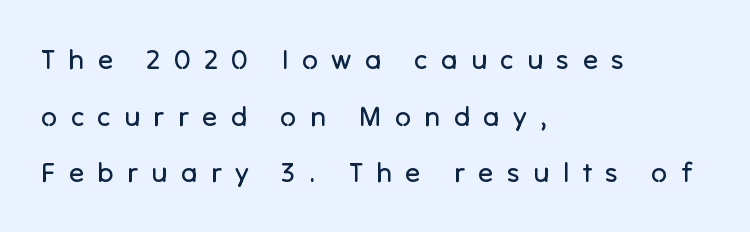
The image shows 28 px regular-weight sans-serif type, upright; set left-aligned, loose line spacing (2.02x), unusually wide letter spacing (+0.48 em), not underlined; low stroke contrast and a medium x-height.
